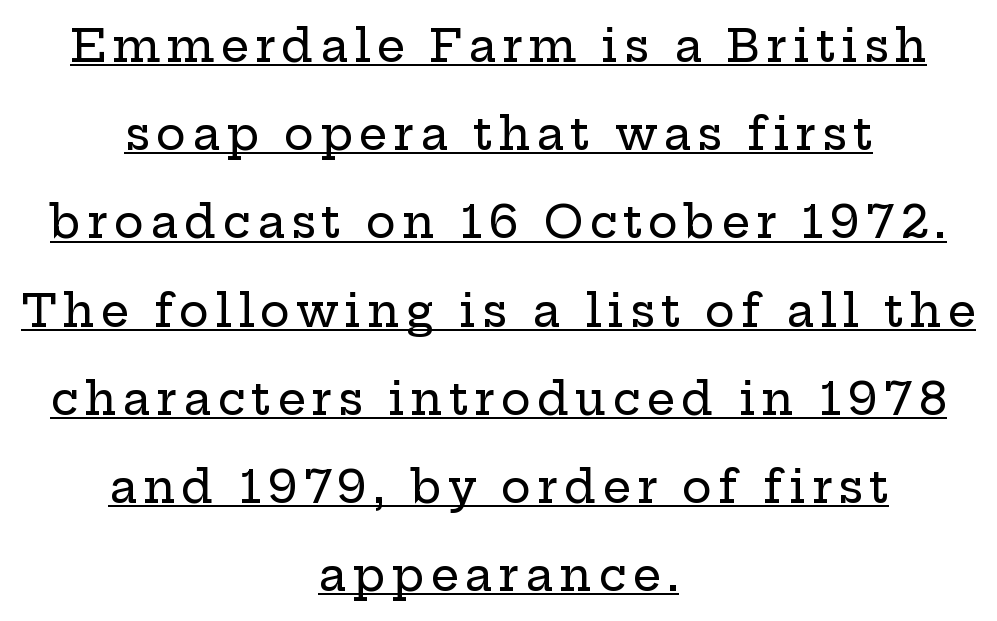
{"serif": "yes", "italic": "no", "width": "wide", "stroke_contrast": "low", "x_height": "medium", "monospaced": "no", "underline": "yes", "align": "center", "line_spacing": "loose", "line_spacing_ratio": 1.96, "glyph_px": 45}
